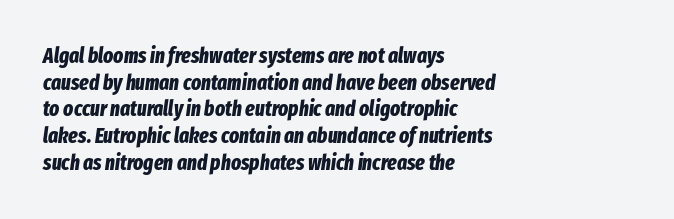
{"italic": "yes", "lean": "right", "slant_degrees": 8, "bold": "yes", "underline": "no", "align": "left", "line_spacing": "normal", "line_spacing_ratio": 1.27, "letter_spacing": "normal", "letter_spacing_em": 0.0, "glyph_px": 21}
